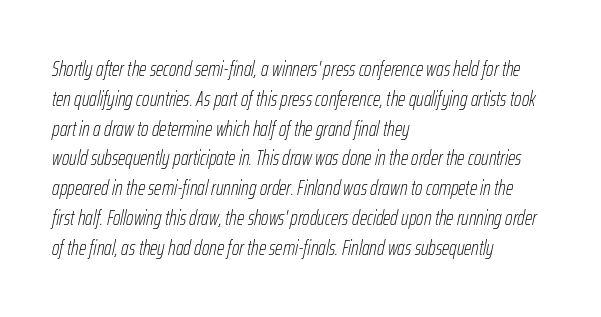
The passage shown leans; its letterforms are oblique. In terms of leading, this rendering sits right in the middle. The weight tops out at a normal text grade. The passage is arranged the way most books set body copy — flush left.
